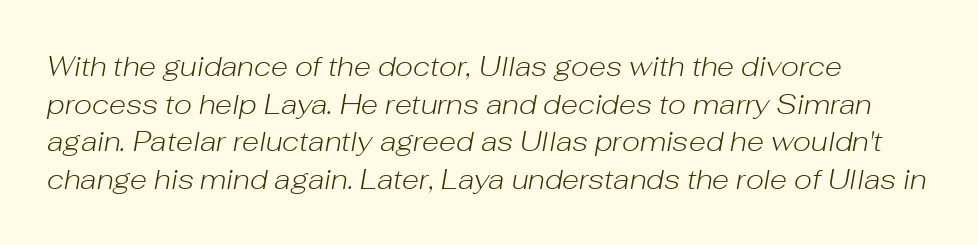
Yep, that's italic — everything's leaning. Words float on clear page, feet unadorned. Counters stay open thanks to moderate or lighter strokes. Alignment: flush left. These lines keep a tight, regular rhythm from letter to letter.
